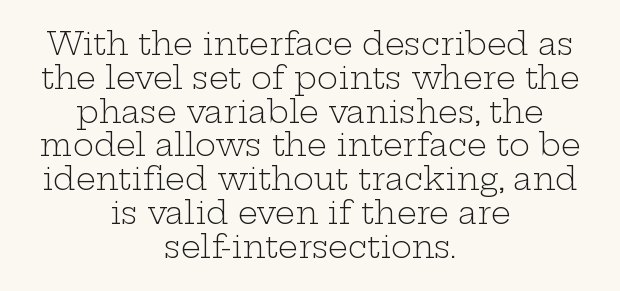
Q: Is the text bold? A: No.
Q: Is the text italic (slanted)? A: No, it is upright.
Q: Is the typeface a serif or a sans-serif typeface? A: Serif.
Q: Is the text underlined? A: No.
Q: How is the paragraph aligned? A: Centered.
Q: Is the spacing between letters normal or unusually wide? A: Normal.
Q: Is the spacing between lines tight, normal or loose? A: Tight.
Q: Width (condensed, normal, or wide)? A: Wide.
Q: Stroke contrast? A: Low.
Q: x-height? A: Medium.
Q: Monospaced? A: No.
